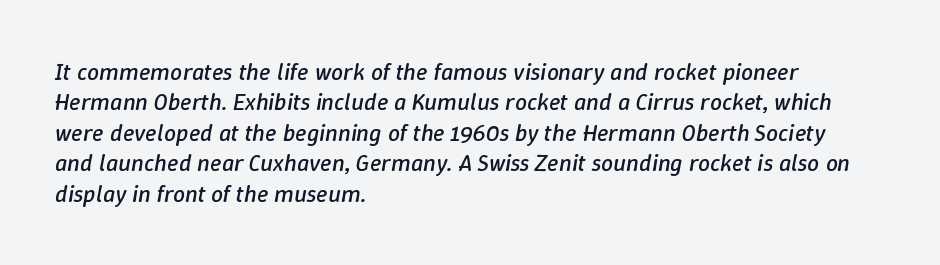
Q: Is the text bold? A: No.
Q: Is the text italic (slanted)? A: Yes, it leans right by about 9 degrees.
Q: Is the text underlined? A: No.
Q: How is the paragraph aligned? A: Left-aligned.
Q: Is the spacing between letters normal or unusually wide? A: Normal.
Q: Is the spacing between lines tight, normal or loose? A: Normal.
